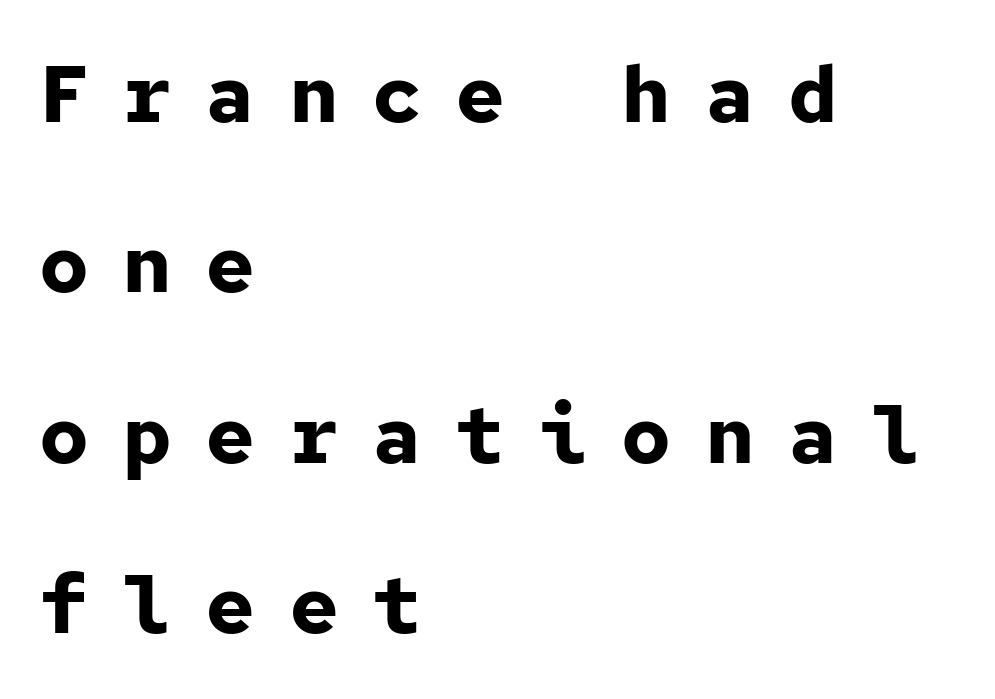
Rule under the text: the space is simply empty. Plenty of ink on the page — the face is bold. To sum up the face: it is a sans, with no serifs. Reading down the block, your eye returns to a fixed left position each line.
